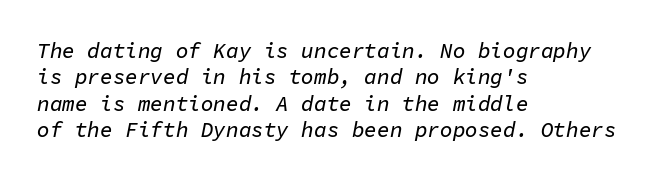
The image shows 21 px text type, italic (leaning right); set left-aligned, normal line spacing (1.26x), normal letter spacing, not underlined.
